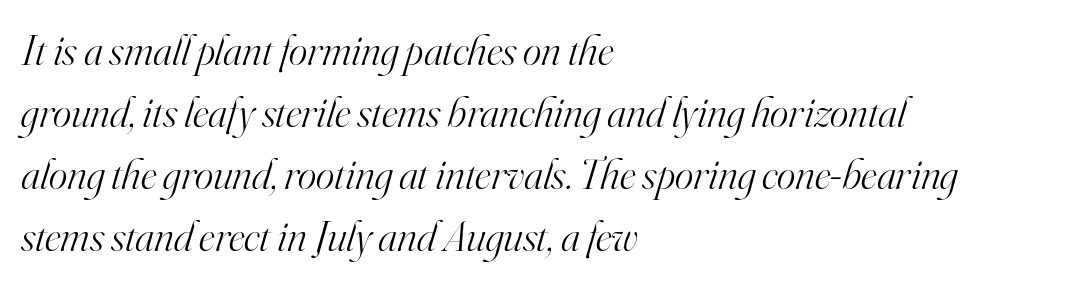
The image shows 44 px light serif type, italic (leaning right); set left-aligned, normal line spacing (1.41x), normal letter spacing, not underlined; high stroke contrast and a small x-height.
